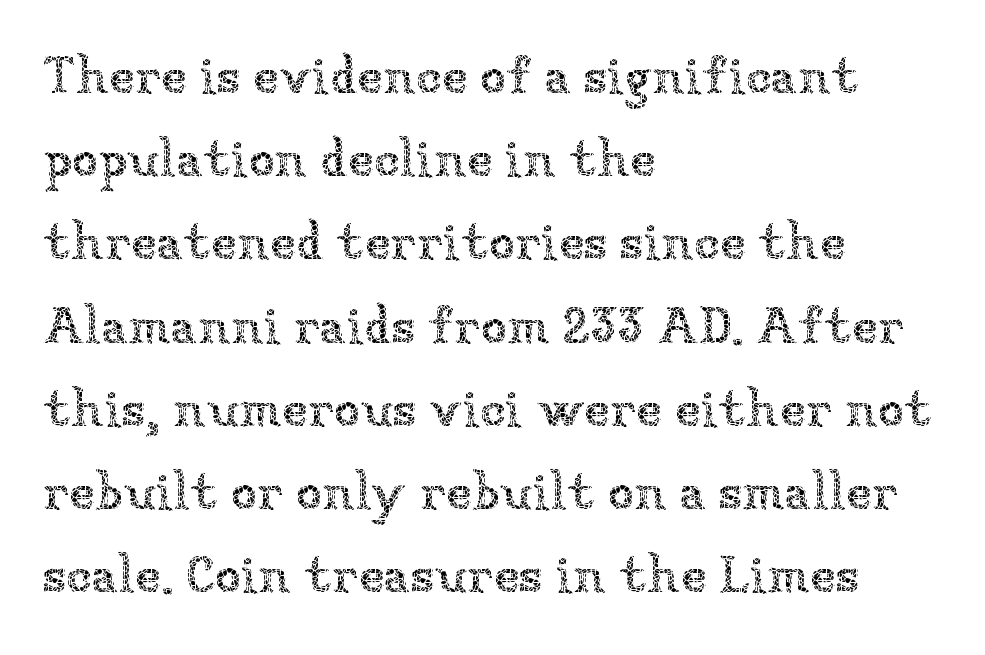
The image shows 53 px thin type, upright; set left-aligned, normal line spacing (1.57x), normal letter spacing, not underlined; low stroke contrast and a medium x-height.
